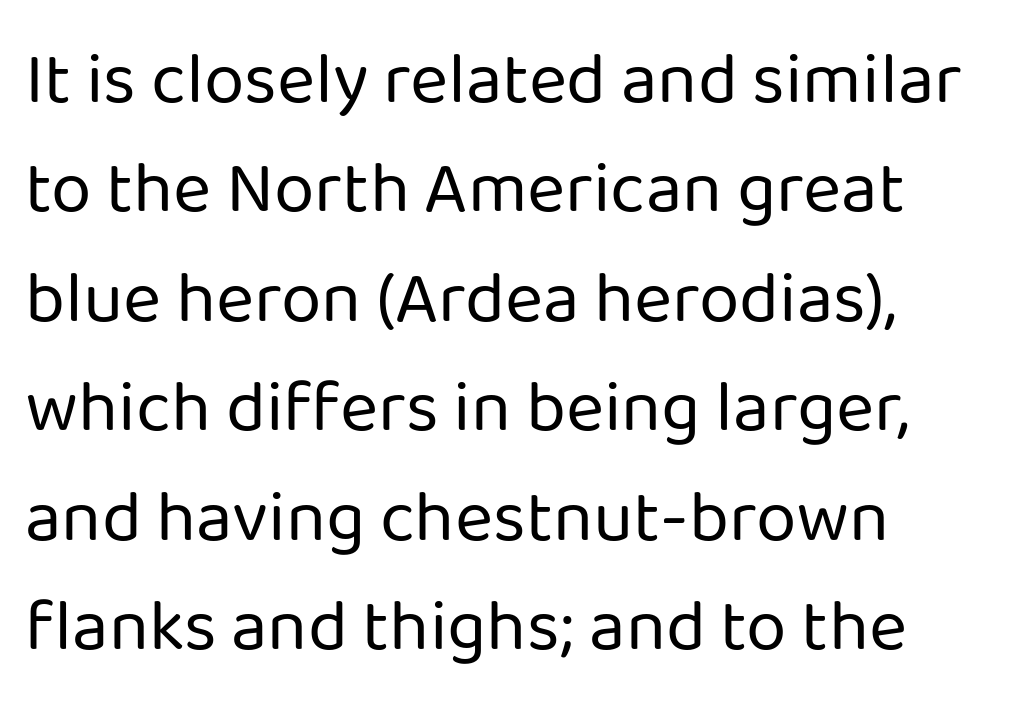
The image shows 73 px regular-weight sans-serif type, upright; set left-aligned, normal line spacing (1.5x), normal letter spacing, not underlined; low stroke contrast and a medium x-height.
